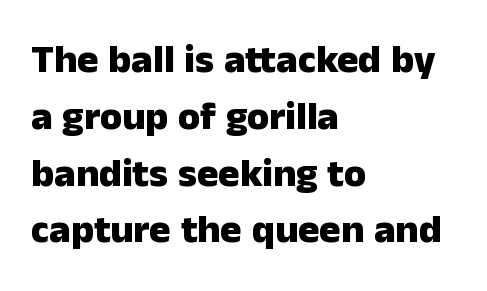
The image shows 40 px heavy sans-serif type, upright; set left-aligned, normal line spacing (1.42x), normal letter spacing, not underlined; low stroke contrast and a medium x-height.
